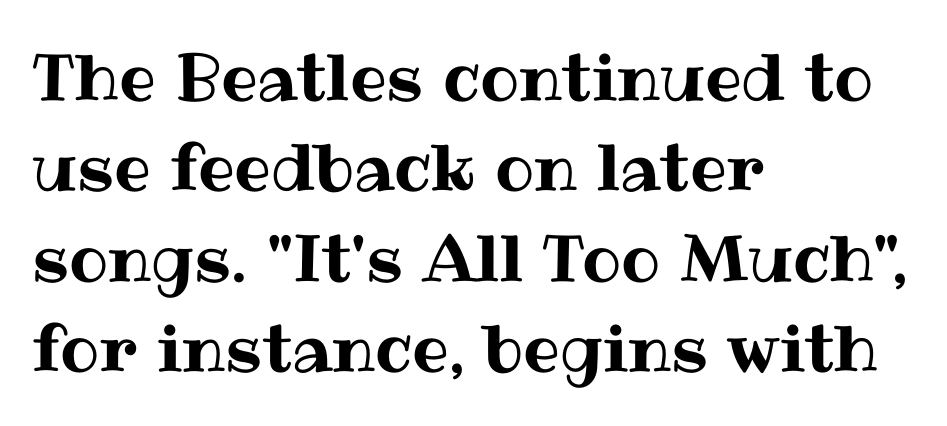
{"italic": "no", "width": "normal", "stroke_contrast": "medium", "x_height": "medium", "monospaced": "no", "underline": "no", "align": "left", "line_spacing": "normal", "line_spacing_ratio": 1.39, "letter_spacing": "normal", "letter_spacing_em": 0.0, "glyph_px": 65}
